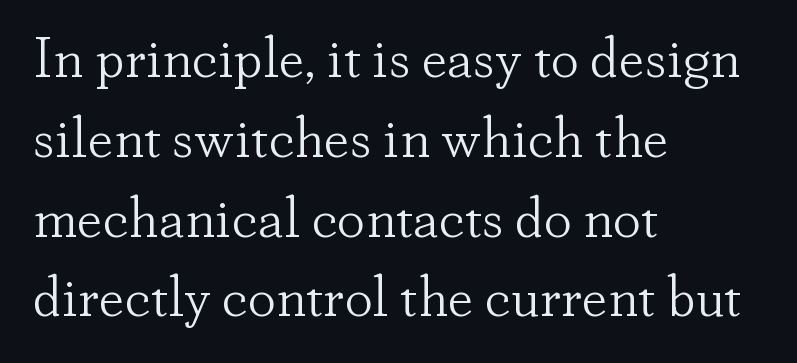
The image shows 57 px light serif type, upright; set left-aligned, normal line spacing (1.4x), normal letter spacing, not underlined; low stroke contrast and a small x-height.
